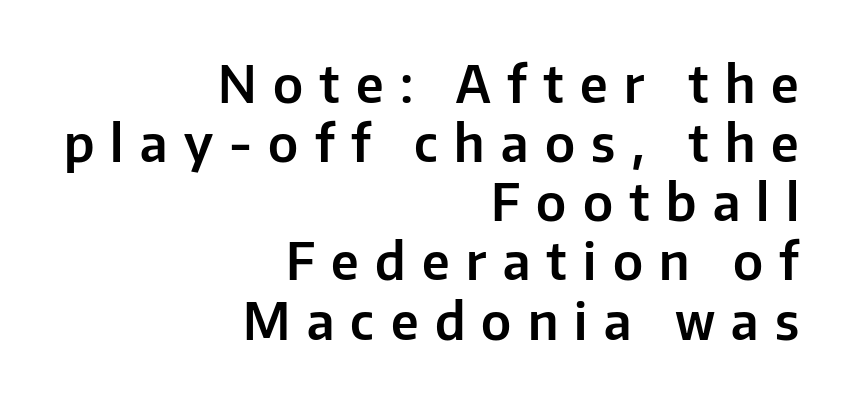
{"serif": "no", "italic": "no", "width": "normal", "stroke_contrast": "low", "x_height": "medium", "monospaced": "no", "underline": "no", "align": "right", "line_spacing_ratio": 1.16, "letter_spacing": "wide", "letter_spacing_em": 0.32, "glyph_px": 51}
